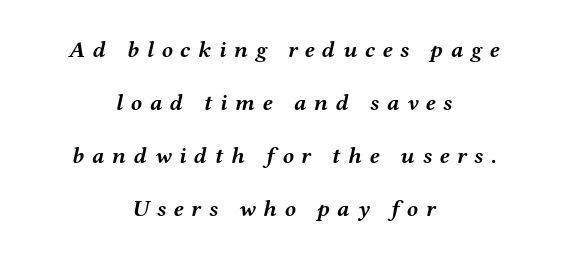
Q: Is the text bold? A: Yes.
Q: Is the text italic (slanted)? A: Yes, it leans right by about 12 degrees.
Q: Is the text underlined? A: No.
Q: How is the paragraph aligned? A: Centered.
Q: Is the spacing between letters normal or unusually wide? A: Unusually wide.
Q: Is the spacing between lines tight, normal or loose? A: Loose.
